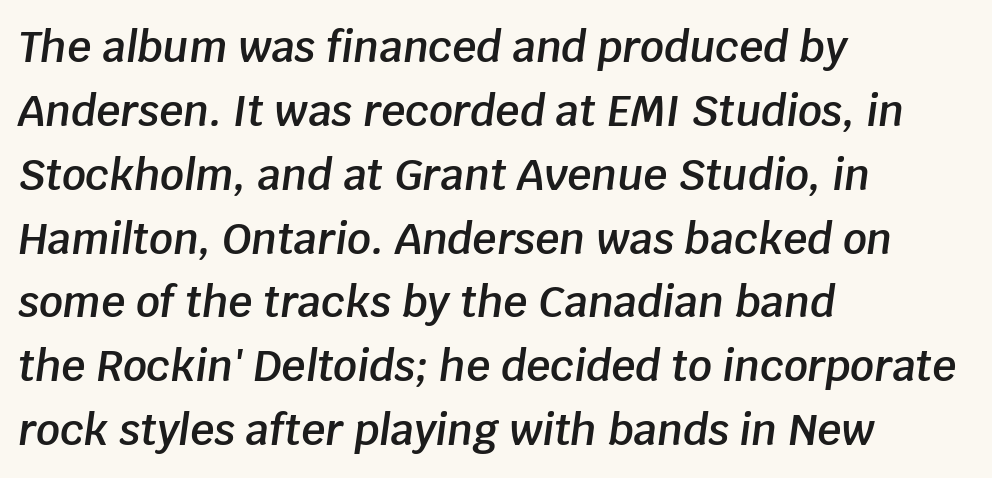
Which margin do the lines hug? The left one — the right edge is uneven. The face used here is a semibold: visibly heavier than regular, lighter than bold. Character widths vary here, with narrow letters taking less room than wide ones. Short note: letters normally spaced.
